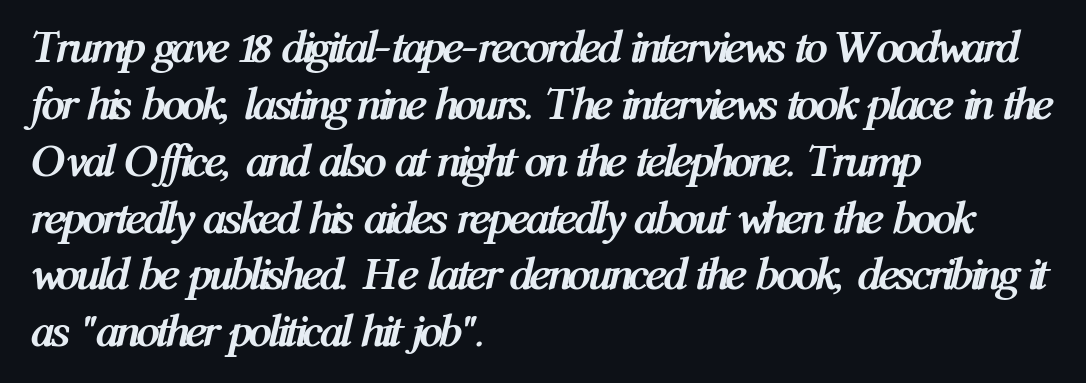
Q: Is the text bold? A: Yes.
Q: Is the text italic (slanted)? A: Yes, it leans right by about 12 degrees.
Q: Is the text underlined? A: No.
Q: How is the paragraph aligned? A: Left-aligned.
Q: Is the spacing between letters normal or unusually wide? A: Normal.
Q: Width (condensed, normal, or wide)? A: Condensed.
Q: Stroke contrast? A: Medium.
Q: x-height? A: Medium.
Q: Monospaced? A: No.
